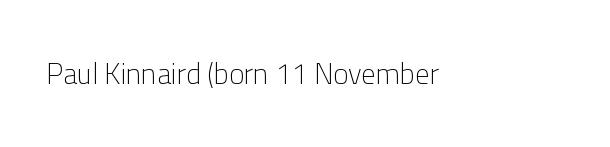
Type without underlining. Are there feet on the stems? There aren't — it's a sans. Spacing verdict: proportional, widths tailored to each character. The letterforms sit shoulder to shoulder at normal distance. The specimen reads as upright at a glance. The strokes carry an ordinary text weight at most.
